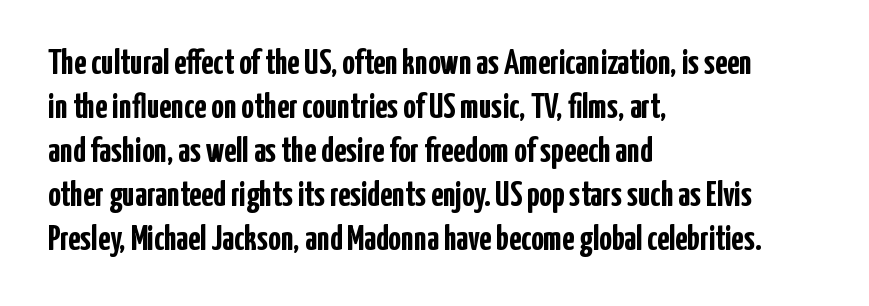
{"serif": "no", "italic": "no", "bold": "yes", "weight": "semibold", "width": "condensed", "stroke_contrast": "low", "x_height": "medium", "monospaced": "no", "underline": "no", "align": "left", "line_spacing": "normal", "line_spacing_ratio": 1.26, "letter_spacing": "normal", "letter_spacing_em": 0.0, "glyph_px": 35}
